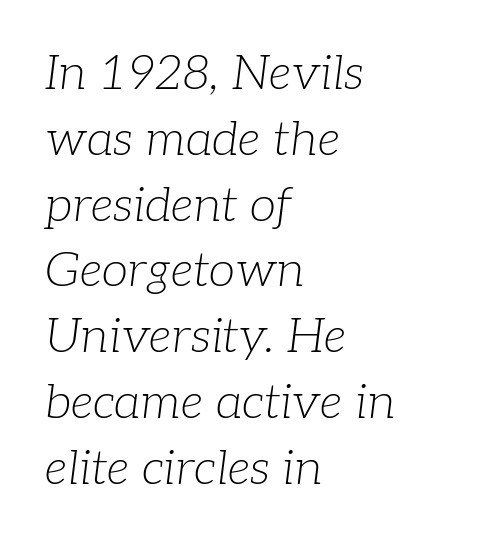
Is the block centered? No — it sits flush against the left margin. Quick note: interline space is typical. The designer went with a serif here, giving each stem small feet. In terms of posture, this sample is oblique.
